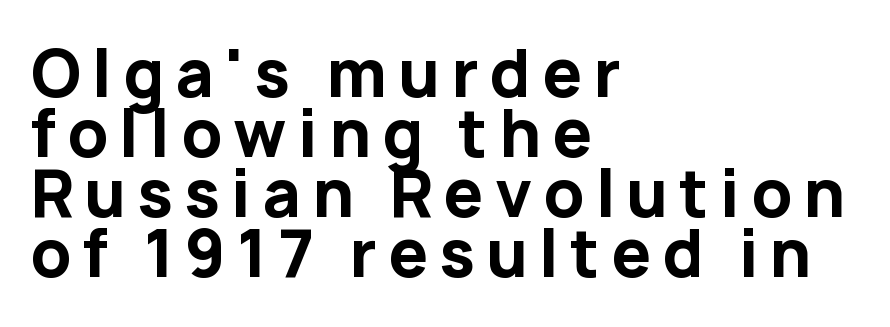
The image shows 63 px bold sans-serif type, upright; set left-aligned, tight line spacing (0.95x), not underlined; low stroke contrast and a medium x-height.
